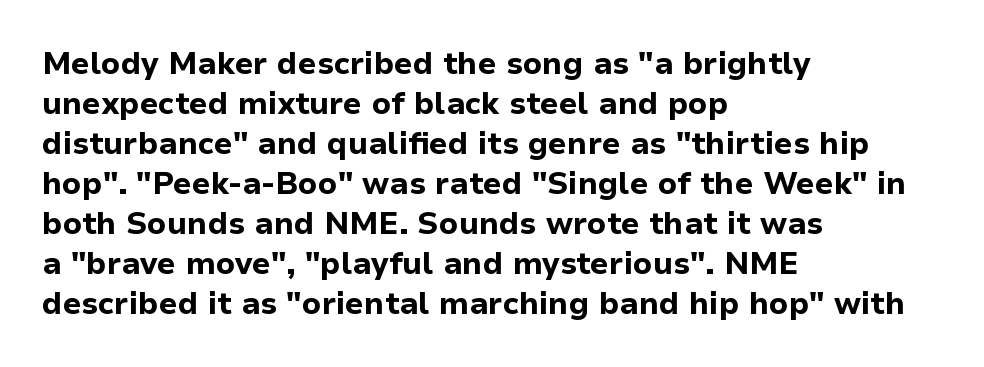
Q: Is the text bold? A: Yes.
Q: Is the text italic (slanted)? A: No, it is upright.
Q: Is the typeface a serif or a sans-serif typeface? A: Sans-serif.
Q: Is the text underlined? A: No.
Q: How is the paragraph aligned? A: Left-aligned.
Q: Is the spacing between letters normal or unusually wide? A: Normal.
Q: Is the spacing between lines tight, normal or loose? A: Normal.
Q: Width (condensed, normal, or wide)? A: Normal.
Q: Stroke contrast? A: Low.
Q: x-height? A: Medium.
Q: Monospaced? A: No.
